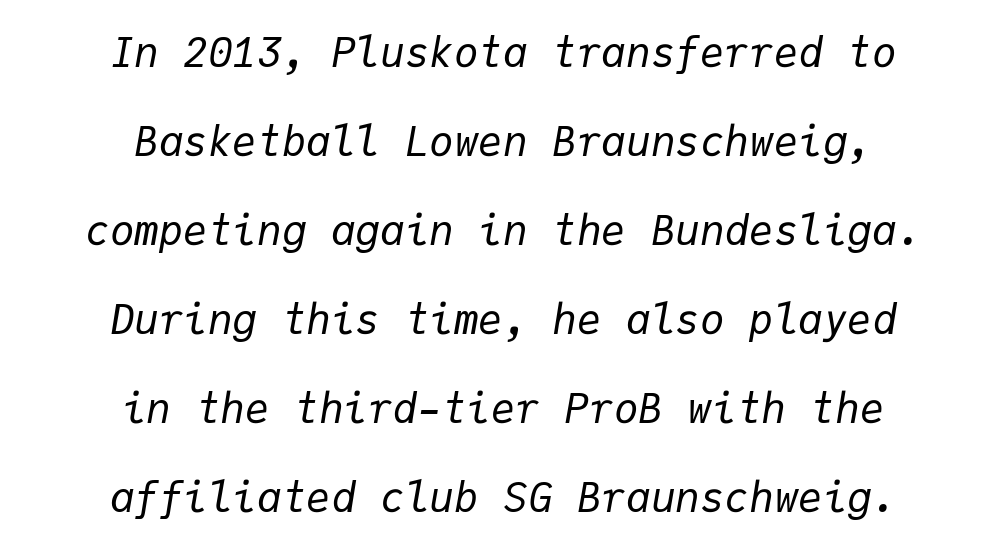
The image shows 41 px regular-weight type, italic (leaning right), monospaced; set centered, loose line spacing (2.17x), normal letter spacing, not underlined; low stroke contrast and a medium x-height.
